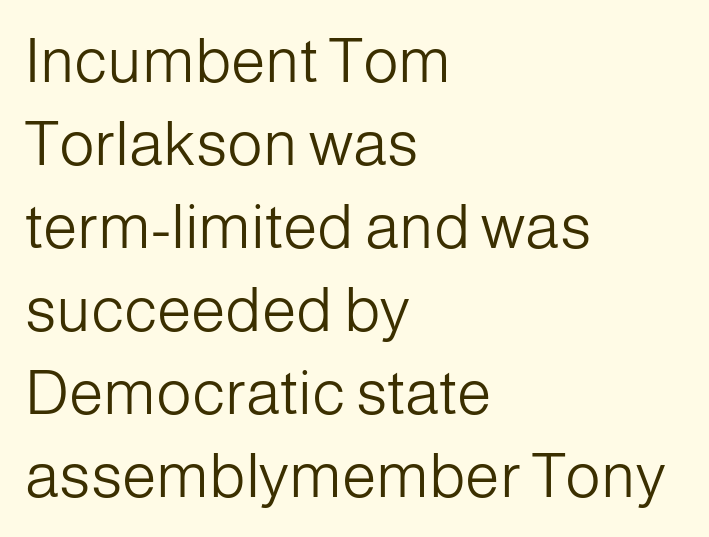
{"serif": "no", "italic": "no", "bold": "no", "weight": "light", "width": "normal", "stroke_contrast": "low", "x_height": "medium", "monospaced": "no", "underline": "no", "align": "left", "line_spacing": "normal", "line_spacing_ratio": 1.34, "letter_spacing": "normal", "letter_spacing_em": 0.0, "glyph_px": 62}
